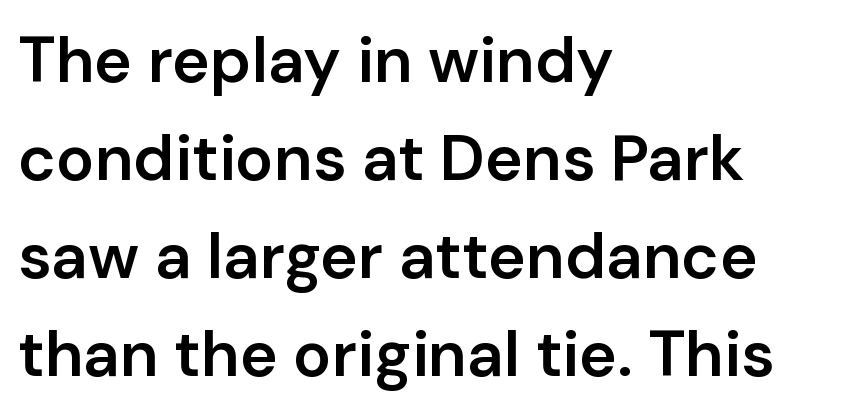
Is this a sans? Yes — the strokes have no serifs. Character widths vary here, with narrow letters taking less room than wide ones. A bare baseline throughout the passage. You could call the tracking neutral — neither tight nor loose.
